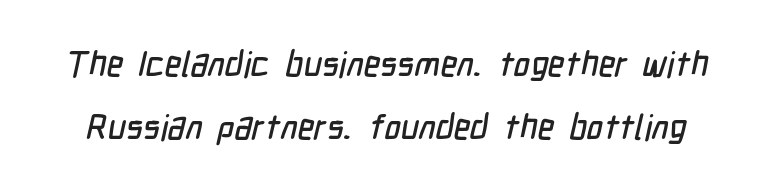
The image shows 35 px condensed sans-serif type; set line spacing 1.8x, normal letter spacing, not underlined; low stroke contrast and a medium x-height.
